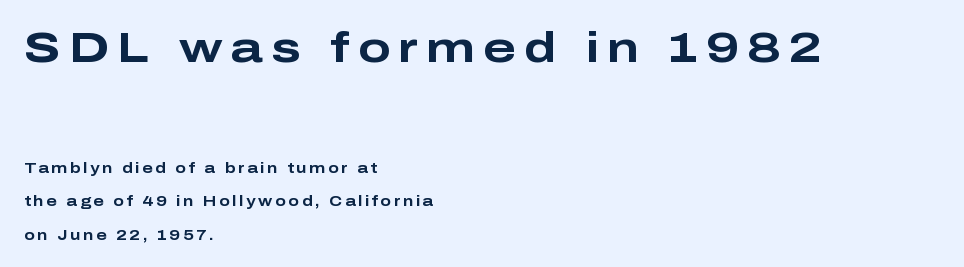
{"serif": "no", "italic": "no", "bold": "yes", "weight": "bold", "width": "wide", "stroke_contrast": "low", "x_height": "medium", "monospaced": "no", "underline": "no", "align": "left", "line_spacing": "loose", "line_spacing_ratio": 2.37, "larger_block": "first", "size_ratio": 3.07, "glyph_px": 43}
